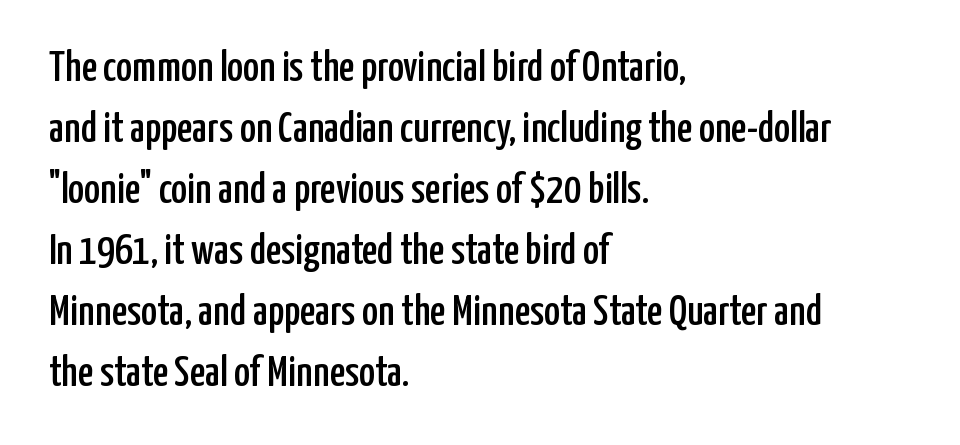
You could not count columns in this text — the font is proportionally spaced. Compared with typical paragraphs, the rows here are spaced about the same. Line beginnings align vertically; line endings do not. Default kerning and tracking; the words read as compact shapes. A bare baseline throughout the passage. Vertical strokes here are truly vertical.
